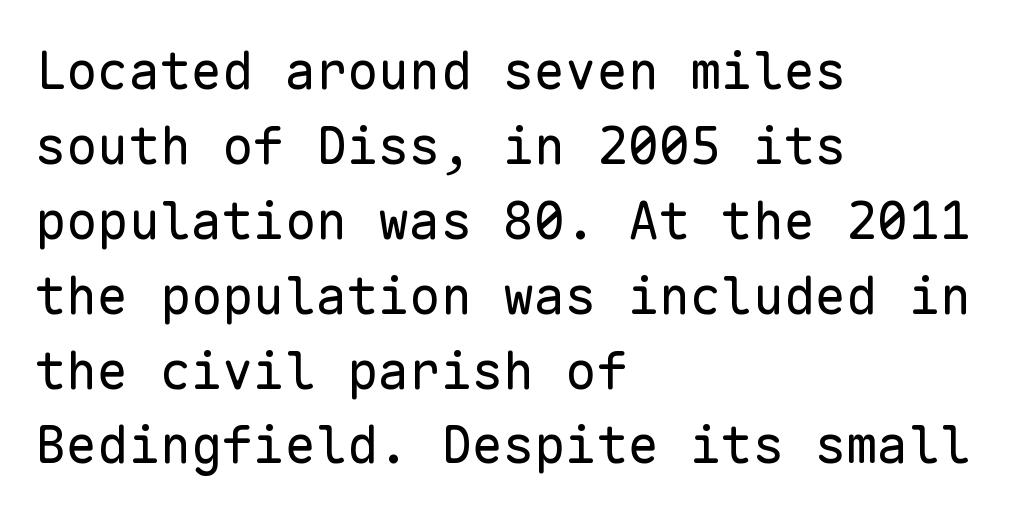
{"serif": "no", "italic": "no", "bold": "no", "weight": "regular", "width": "normal", "stroke_contrast": "low", "x_height": "medium", "monospaced": "yes", "underline": "no", "align": "left", "line_spacing": "normal", "line_spacing_ratio": 1.44, "letter_spacing": "normal", "letter_spacing_em": 0.0, "glyph_px": 52}
